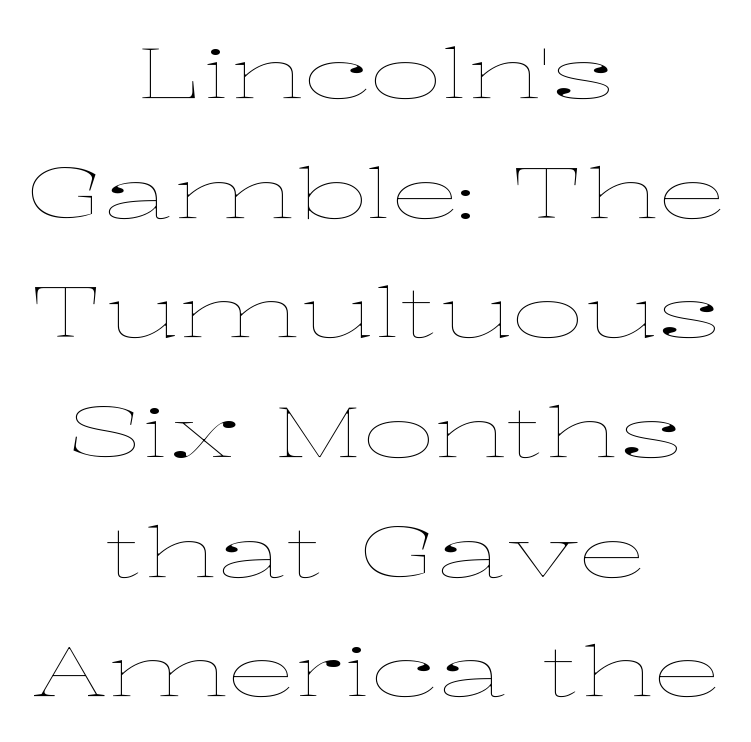
{"italic": "no", "bold": "no", "weight": "thin", "width": "wide", "stroke_contrast": "low", "x_height": "medium", "monospaced": "no", "underline": "no", "align": "center", "line_spacing_ratio": 1.71, "letter_spacing": "normal", "letter_spacing_em": 0.0, "glyph_px": 70}
